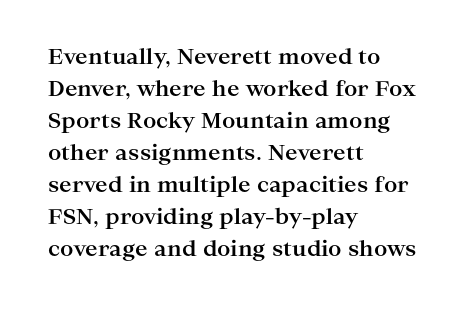
{"italic": "no", "bold": "yes", "underline": "no", "align": "left", "line_spacing": "normal", "line_spacing_ratio": 1.52, "letter_spacing": "normal", "letter_spacing_em": 0.0, "glyph_px": 21}
